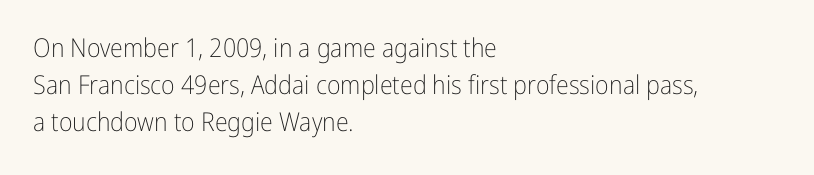
Q: Is the text bold? A: No.
Q: Is the text italic (slanted)? A: No, it is upright.
Q: Is the text underlined? A: No.
Q: How is the paragraph aligned? A: Left-aligned.
Q: Is the spacing between letters normal or unusually wide? A: Normal.
Q: Is the spacing between lines tight, normal or loose? A: Normal.
